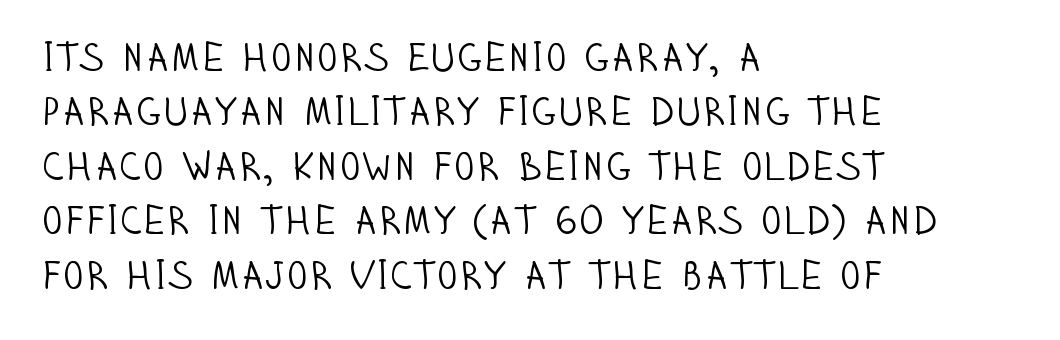
Each new line begins a customary step beneath the previous one. Is the block centered? No — it sits flush against the left margin. Is the letter spacing exaggerated? No — it looks like the ordinary default. Is the stroke heavy? The answer is a plain regular-or-lighter. The passage shown is typed in a proportional face where columns would drift. No italicization has been applied; the sample stays upright.
